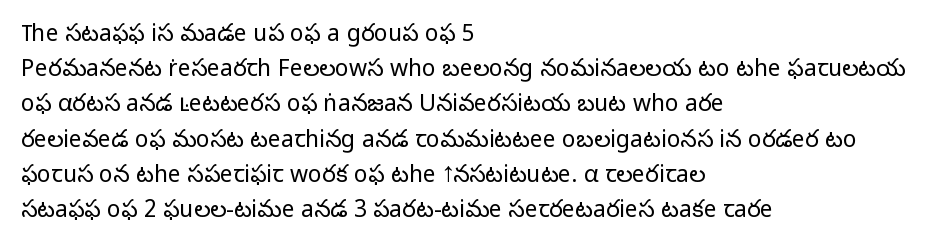
A typesetter would call this leading conventional body-copy spacing. Casual observation: everything's shoved over to the left. Counters stay open thanks to moderate or lighter strokes. The lettering stays uniformly vertical, giving the passage a roman look. No extra tracking has been applied to these lines. The gap between lines stays unmarked.
